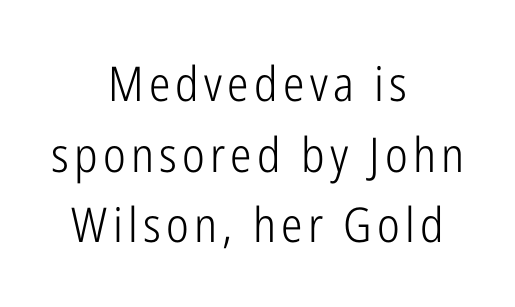
Varying glyph widths throughout — classic text-font behaviour. The designer left line spacing at the default. The rag falls on both sides of this text block equally. Upright lettering throughout. Letterform terminals end flat and unadorned throughout the passage. The gap between lines stays unmarked.
